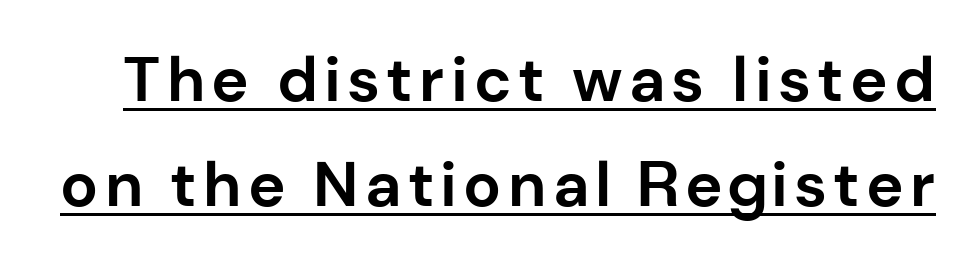
Baseline-to-baseline distance is the conventional proportion of letter height. Is this a sans? Yes — the strokes have no serifs. Descenders here cross a horizontal rule under the line. Each letter keeps its own natural width here, so spacing adapts to shape.
